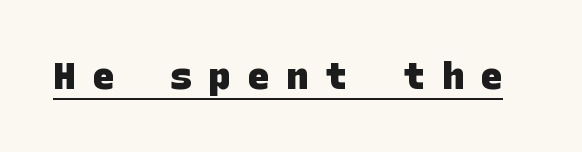
What kind of face is this? One without serifs — a sans. The glyphs have the mass of a bold cut. Quick note: underline on. Is the letter spacing exaggerated? Yes — the characters are pushed far apart.
